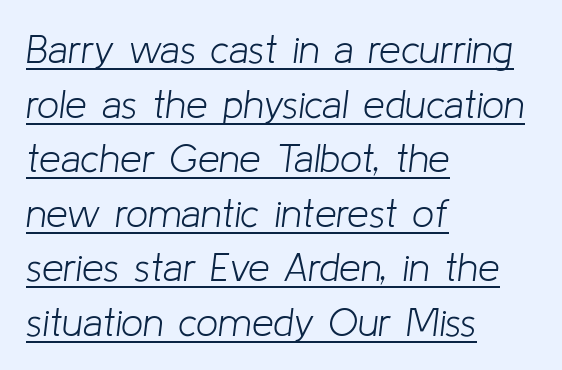
{"italic": "yes", "lean": "right", "slant_degrees": 8, "bold": "no", "weight": "light", "width": "normal", "stroke_contrast": "low", "x_height": "medium", "monospaced": "no", "underline": "yes", "align": "left", "line_spacing": "normal", "line_spacing_ratio": 1.4, "letter_spacing": "normal", "letter_spacing_em": 0.0, "glyph_px": 39}
